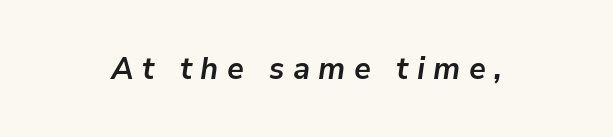
The image shows 31 px semibold type, italic (leaning right); set unusually wide letter spacing (+0.27 em), not underlined; low stroke contrast and a medium x-height.
